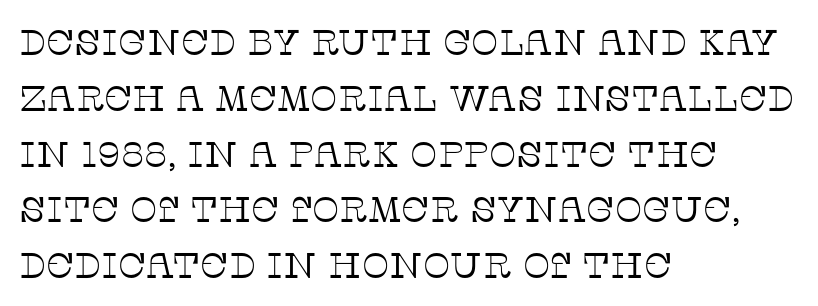
The image shows 36 px thin serif type, upright; set left-aligned, normal line spacing (1.55x), normal letter spacing, not underlined; low stroke contrast and a large x-height.
